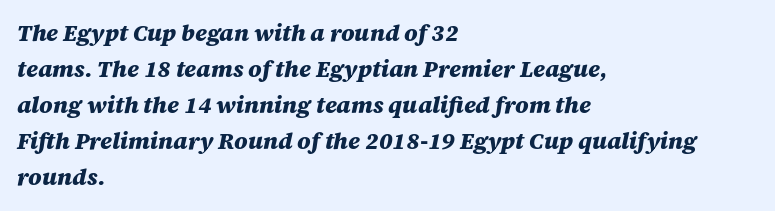
Q: Is the text bold? A: Yes.
Q: Is the text italic (slanted)? A: Yes, it leans right by about 12 degrees.
Q: Is the text underlined? A: No.
Q: How is the paragraph aligned? A: Left-aligned.
Q: Is the spacing between letters normal or unusually wide? A: Normal.
Q: Is the spacing between lines tight, normal or loose? A: Normal.
